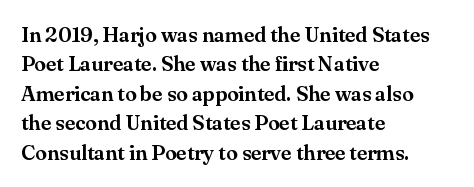
Q: Is the text italic (slanted)? A: No, it is upright.
Q: Is the text underlined? A: No.
Q: How is the paragraph aligned? A: Left-aligned.
Q: Is the spacing between letters normal or unusually wide? A: Normal.
Q: Is the spacing between lines tight, normal or loose? A: Normal.
